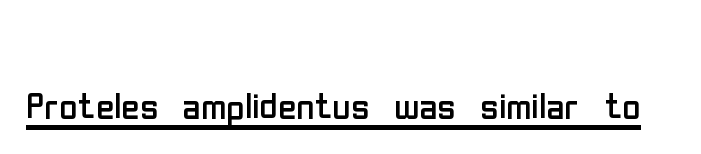
Does the lettering tilt? It doesn't — this is upright. The typeface has the unassuming heft of standard copy or less. Here the designer chose a conventional face with non-uniform glyph widths. The designer went with a sans here, leaving each stem footless.
